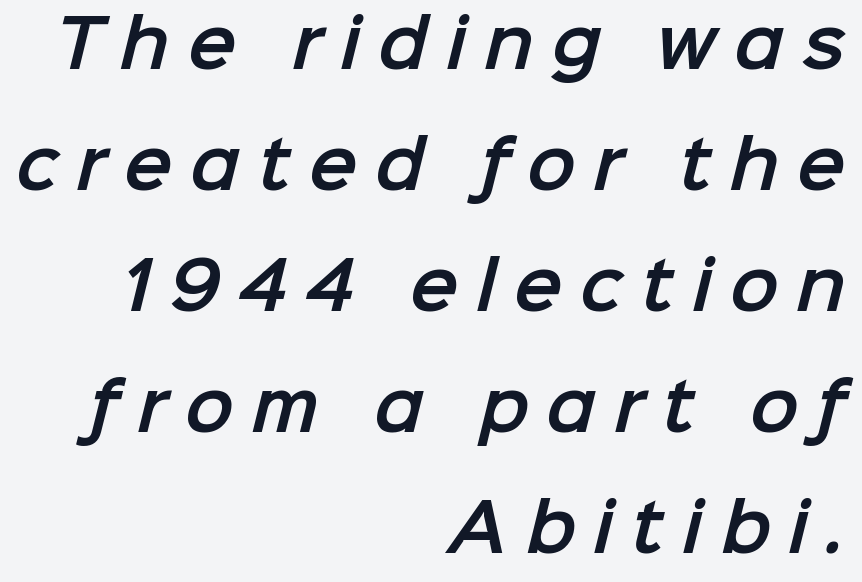
Horizontal alignment here is rightward, an uncommon choice for prose. Each word looks stretched out because of the extra space between its letters. Varying glyph widths throughout — classic text-font behaviour. Serif or sans? Sans — the stroke terminals are bare.
